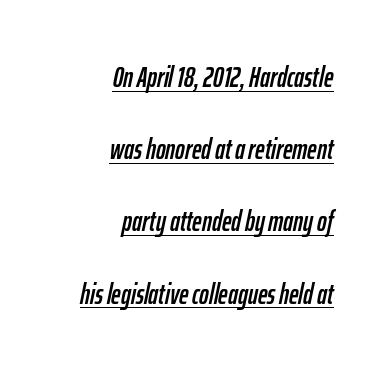
Q: Is the text italic (slanted)? A: Yes, it leans right by about 12 degrees.
Q: Is the text underlined? A: Yes.
Q: How is the paragraph aligned? A: Right-aligned.
Q: Is the spacing between letters normal or unusually wide? A: Normal.
Q: Is the spacing between lines tight, normal or loose? A: Loose.
Q: Width (condensed, normal, or wide)? A: Condensed.
Q: Stroke contrast? A: Low.
Q: x-height? A: Medium.
Q: Monospaced? A: No.
